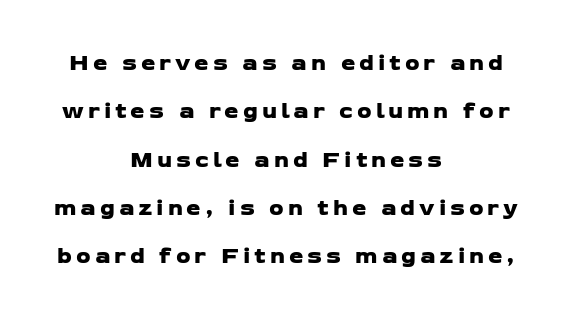
Q: Is the text underlined? A: No.
Q: How is the paragraph aligned? A: Centered.
Q: Is the spacing between lines tight, normal or loose? A: Loose.
